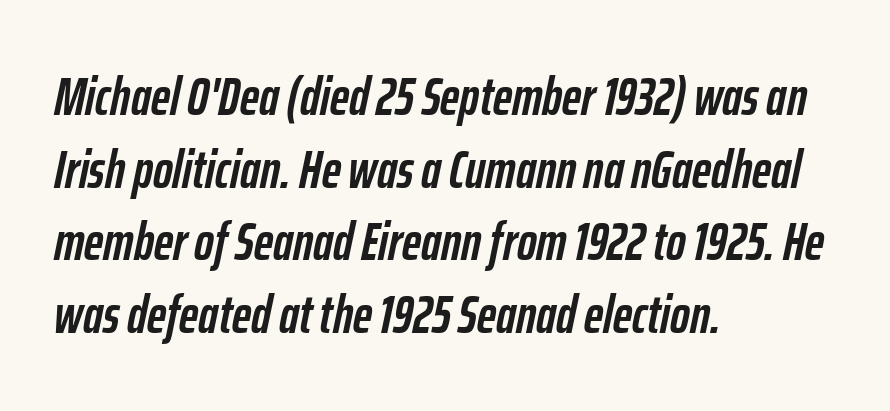
The image shows 53 px semibold, condensed type, italic (leaning right); set left-aligned, normal line spacing (1.37x), normal letter spacing, not underlined; low stroke contrast and a medium x-height.
